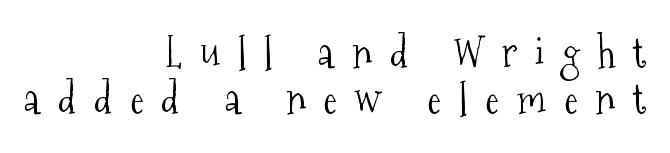
The face used here is proportionally spaced, like ordinary book or web type. The space directly below the letters is spotless. Is there any slant? The stems are plumb. What kind of face is this? One with serifs. Think standard paragraph weight, or any step lighter than that.
